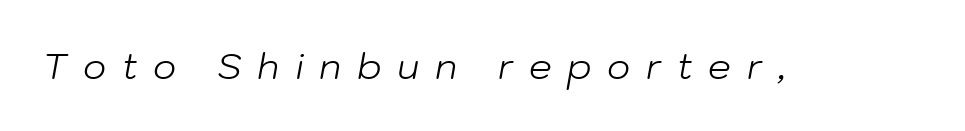
{"italic": "yes", "lean": "right", "slant_degrees": 10, "bold": "no", "weight": "light", "width": "normal", "stroke_contrast": "low", "x_height": "medium", "monospaced": "no", "underline": "no", "letter_spacing": "wide", "letter_spacing_em": 0.43, "glyph_px": 36}
